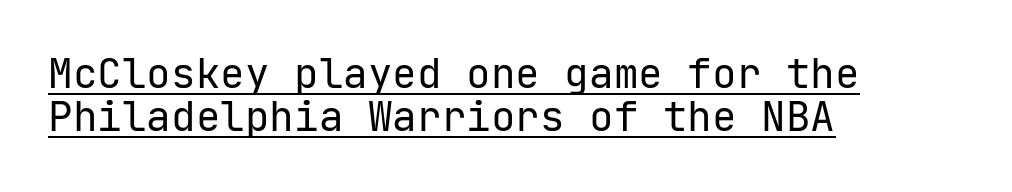
{"serif": "no", "italic": "no", "bold": "no", "weight": "regular", "width": "normal", "stroke_contrast": "low", "x_height": "medium", "monospaced": "yes", "underline": "yes", "align": "left", "line_spacing": "tight", "line_spacing_ratio": 1.05, "letter_spacing": "normal", "letter_spacing_em": 0.0, "glyph_px": 41}
